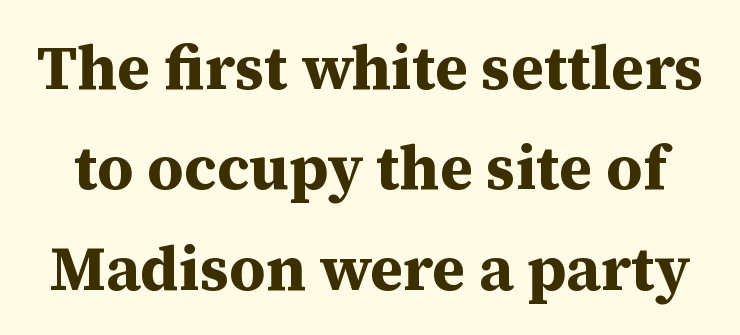
Only glyphs here, with clear space below each row. If you drew a line through each stem, it would be perfectly vertical. The face used here is rendered with its standard letterfit. Notice how thick the strokes are: this is what a full bold looks like. Baseline-to-baseline distance is the conventional proportion of letter height. A typesetter would label this face a serif.
